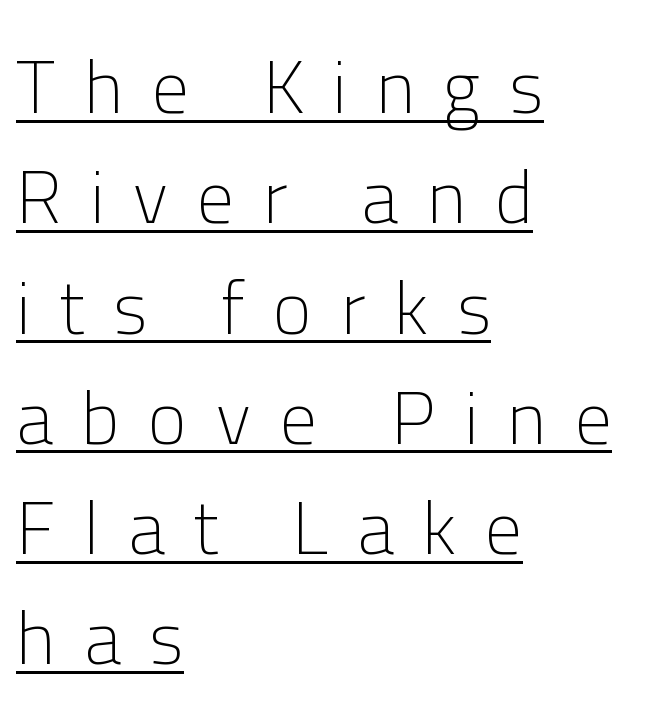
Q: Is the text bold? A: No.
Q: Is the text italic (slanted)? A: No, it is upright.
Q: Is the typeface a serif or a sans-serif typeface? A: Sans-serif.
Q: Is the text underlined? A: Yes.
Q: How is the paragraph aligned? A: Left-aligned.
Q: Is the spacing between letters normal or unusually wide? A: Unusually wide.
Q: Is the spacing between lines tight, normal or loose? A: Normal.
Q: Width (condensed, normal, or wide)? A: Normal.
Q: Stroke contrast? A: Low.
Q: x-height? A: Medium.
Q: Monospaced? A: No.
